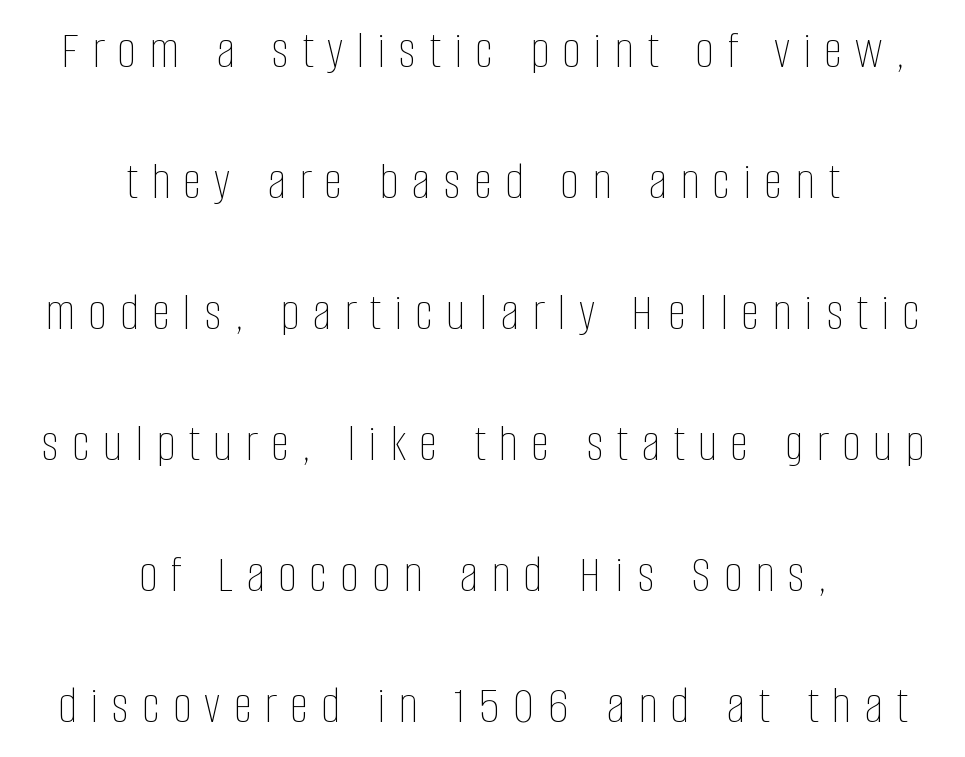
Q: Is the text bold? A: No.
Q: Is the text italic (slanted)? A: No, it is upright.
Q: Is the text underlined? A: No.
Q: How is the paragraph aligned? A: Centered.
Q: Is the spacing between letters normal or unusually wide? A: Unusually wide.
Q: Is the spacing between lines tight, normal or loose? A: Loose.
Q: Width (condensed, normal, or wide)? A: Condensed.
Q: Stroke contrast? A: Low.
Q: x-height? A: Large.
Q: Monospaced? A: No.
